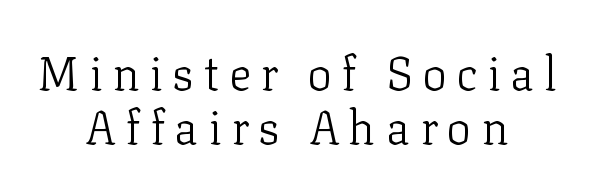
{"serif": "yes", "italic": "no", "bold": "no", "weight": "light", "width": "normal", "stroke_contrast": "low", "x_height": "medium", "monospaced": "no", "underline": "no", "align": "center", "line_spacing": "tight", "line_spacing_ratio": 1.15, "letter_spacing": "wide", "letter_spacing_em": 0.2, "glyph_px": 47}
